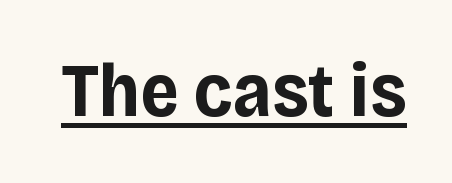
Q: Is the text bold? A: Yes.
Q: Is the text italic (slanted)? A: No, it is upright.
Q: Is the typeface a serif or a sans-serif typeface? A: Sans-serif.
Q: Is the text underlined? A: Yes.
Q: Is the spacing between letters normal or unusually wide? A: Normal.
Q: Width (condensed, normal, or wide)? A: Normal.
Q: Stroke contrast? A: Low.
Q: x-height? A: Large.
Q: Monospaced? A: No.
